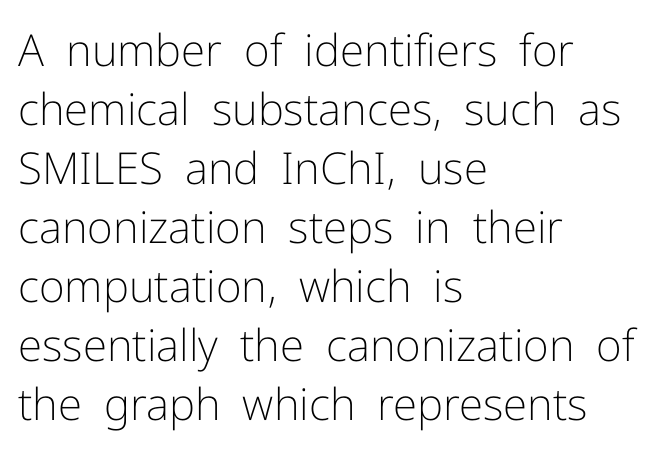
Q: Is the text bold? A: No.
Q: Is the text italic (slanted)? A: No, it is upright.
Q: Is the typeface a serif or a sans-serif typeface? A: Sans-serif.
Q: Is the text underlined? A: No.
Q: How is the paragraph aligned? A: Left-aligned.
Q: Is the spacing between letters normal or unusually wide? A: Normal.
Q: Is the spacing between lines tight, normal or loose? A: Normal.
Q: Width (condensed, normal, or wide)? A: Normal.
Q: Stroke contrast? A: Low.
Q: x-height? A: Medium.
Q: Monospaced? A: No.
